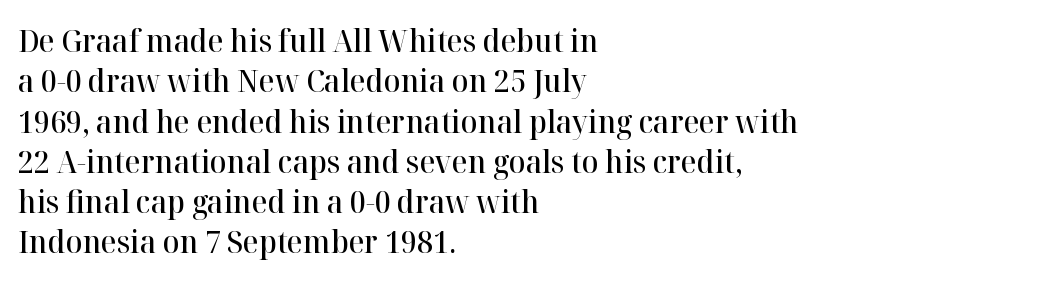
Q: Is the text bold? A: Semi-bold.
Q: Is the text italic (slanted)? A: No, it is upright.
Q: Is the typeface a serif or a sans-serif typeface? A: Serif.
Q: Is the text underlined? A: No.
Q: How is the paragraph aligned? A: Left-aligned.
Q: Is the spacing between letters normal or unusually wide? A: Normal.
Q: Is the spacing between lines tight, normal or loose? A: Normal.
Q: Width (condensed, normal, or wide)? A: Normal.
Q: Stroke contrast? A: High.
Q: x-height? A: Medium.
Q: Monospaced? A: No.
